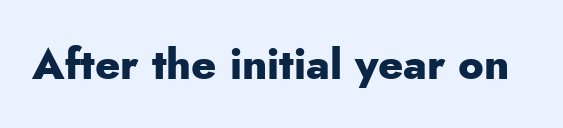
Q: Is the text bold? A: Yes.
Q: Is the text italic (slanted)? A: No, it is upright.
Q: Is the typeface a serif or a sans-serif typeface? A: Sans-serif.
Q: Is the text underlined? A: No.
Q: Is the spacing between letters normal or unusually wide? A: Normal.
Q: Width (condensed, normal, or wide)? A: Normal.
Q: Stroke contrast? A: Low.
Q: x-height? A: Small.
Q: Monospaced? A: No.
